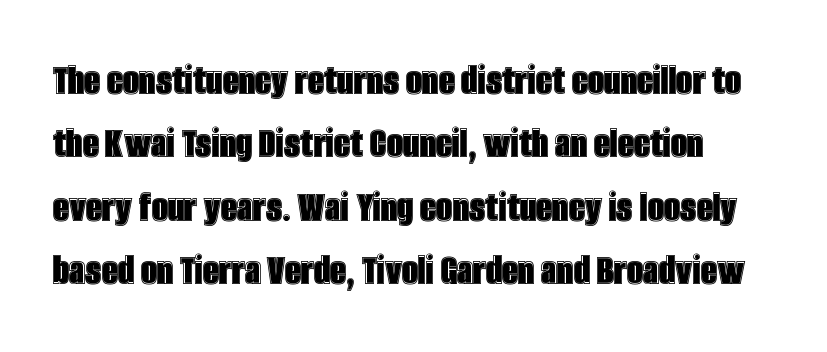
Q: Is the text italic (slanted)? A: No, it is upright.
Q: Is the text underlined? A: No.
Q: Is the spacing between letters normal or unusually wide? A: Normal.
Q: Is the spacing between lines tight, normal or loose? A: Normal.
Q: Width (condensed, normal, or wide)? A: Condensed.
Q: x-height? A: Large.
Q: Monospaced? A: No.
